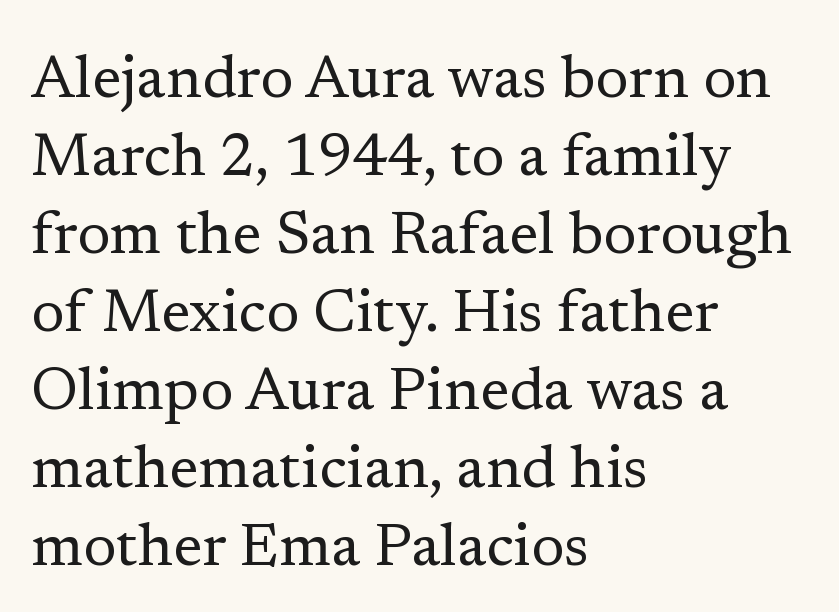
Q: Is the text bold? A: No.
Q: Is the text italic (slanted)? A: No, it is upright.
Q: Is the typeface a serif or a sans-serif typeface? A: Serif.
Q: Is the text underlined? A: No.
Q: How is the paragraph aligned? A: Left-aligned.
Q: Is the spacing between letters normal or unusually wide? A: Normal.
Q: Is the spacing between lines tight, normal or loose? A: Normal.
Q: Width (condensed, normal, or wide)? A: Normal.
Q: Stroke contrast? A: Low.
Q: x-height? A: Medium.
Q: Monospaced? A: No.
